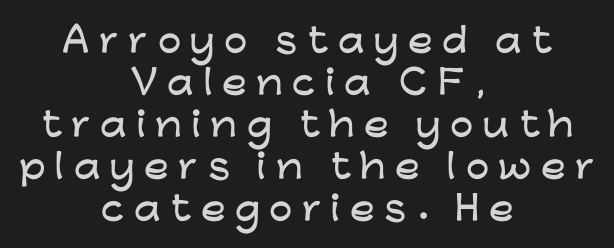
The image shows 33 px wide sans-serif type, upright; set centered, normal line spacing (1.27x), unusually wide letter spacing (+0.29 em), not underlined; low stroke contrast and a medium x-height.
